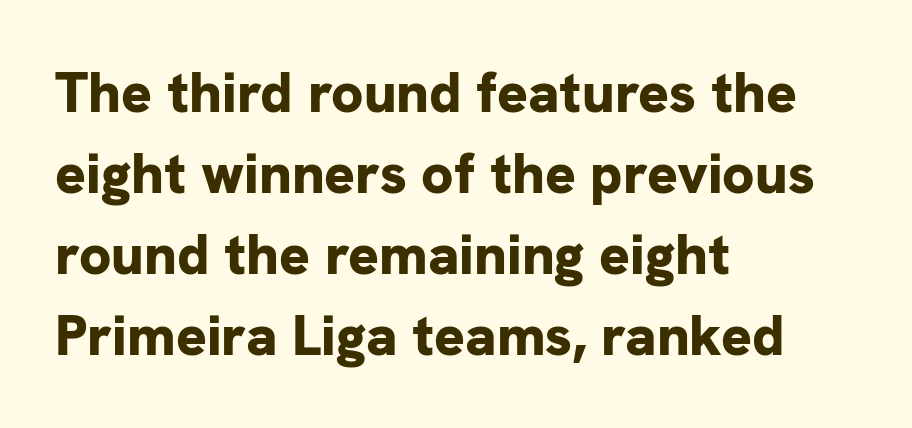
Any mark beneath the type? The region is blank. It's the straight-up-and-down kind of type. Pretty heavy lettering here — definitely bold. In terms of letterspacing, this is plain default setting. This sample has the flowing, uneven cadence of proportional lettering.
